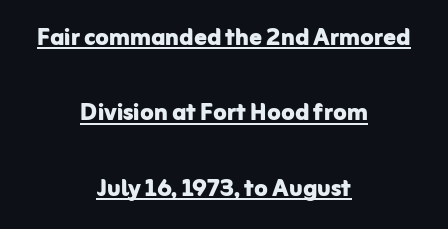
{"serif": "no", "italic": "no", "bold": "yes", "weight": "bold", "width": "normal", "stroke_contrast": "low", "x_height": "medium", "monospaced": "no", "underline": "yes", "align": "center", "line_spacing": "loose", "line_spacing_ratio": 2.43, "letter_spacing": "normal", "letter_spacing_em": 0.0, "glyph_px": 31}
